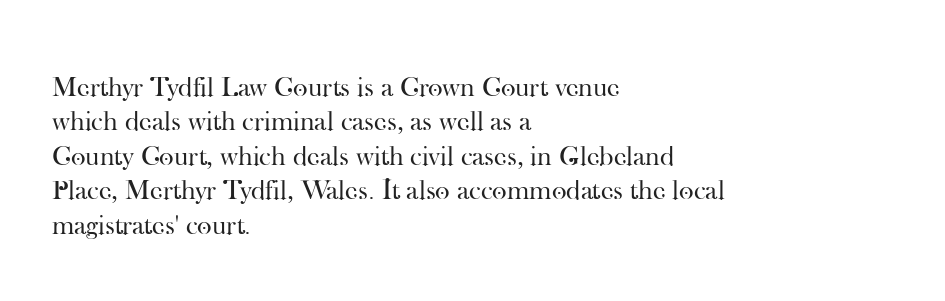
{"serif": "yes", "italic": "no", "bold": "no", "weight": "regular", "width": "normal", "stroke_contrast": "high", "x_height": "small", "monospaced": "no", "underline": "no", "align": "left", "line_spacing_ratio": 1.23, "letter_spacing": "normal", "letter_spacing_em": 0.0, "glyph_px": 28}
